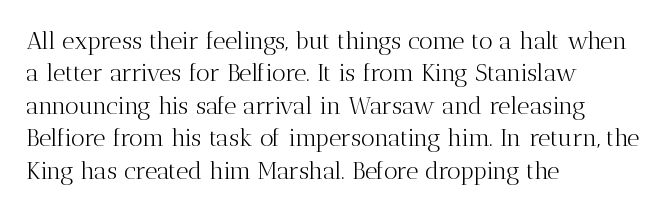
The typesetter chose a ragged-right arrangement here. In terms of letterspacing, this is plain default setting. Descenders hang freely into open space. A typesetter would call this leading conventional body-copy spacing. Stems and bowls with no extra thickness — not bold.
